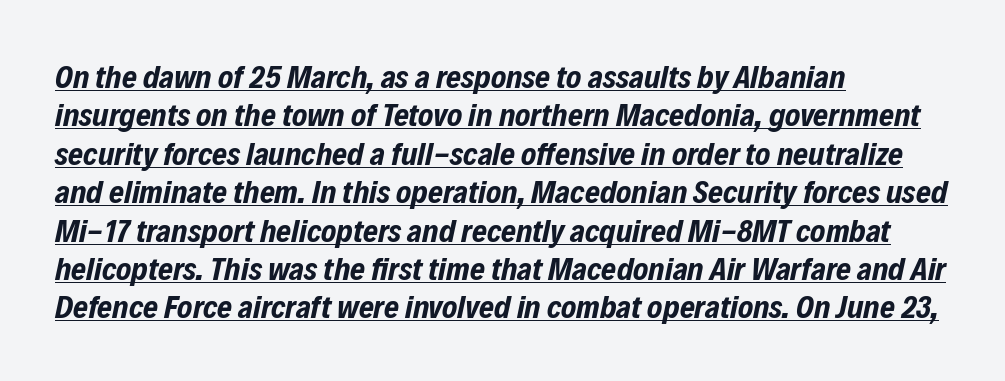
Decoration check: the copy is underlined. These lines are rendered in a variable-pitch font. Rendered with sloped, italic letterforms. Between one letter and the next there's only the usual sliver of space. This sample is left-justified, so line endings fall wherever the words run out. Heavy, bold letterforms.
